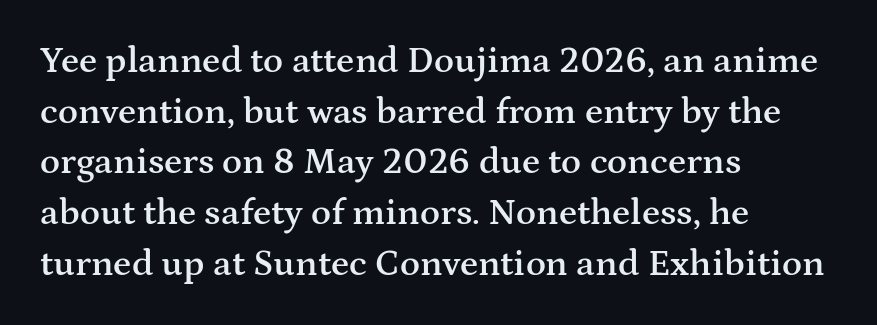
The image shows 37 px semibold, wide serif type, upright; set left-aligned, normal line spacing (1.37x), normal letter spacing, not underlined; medium stroke contrast and a medium x-height.
